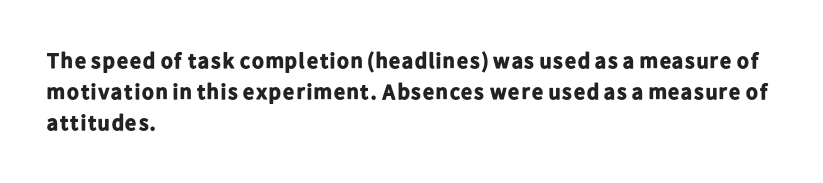
{"italic": "no", "bold": "yes", "underline": "no", "align": "left", "line_spacing": "normal", "line_spacing_ratio": 1.41, "letter_spacing": "normal", "letter_spacing_em": 0.0, "glyph_px": 22}
